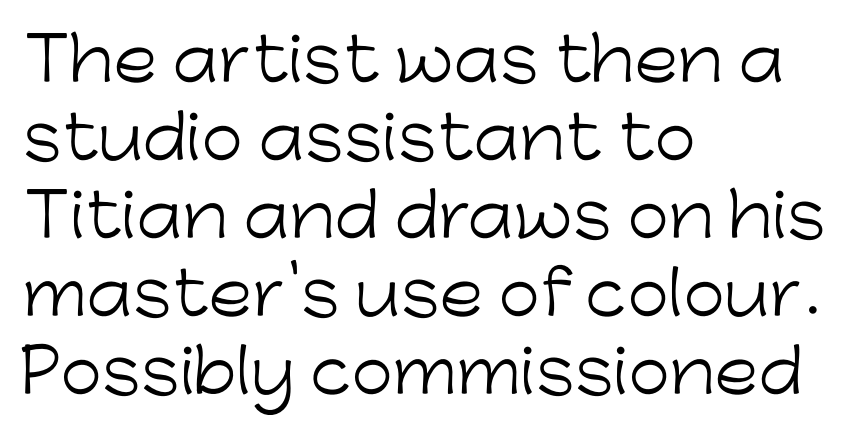
The image shows 60 px light sans-serif type, upright; set left-aligned, normal line spacing (1.3x), normal letter spacing, not underlined; low stroke contrast and a medium x-height.
